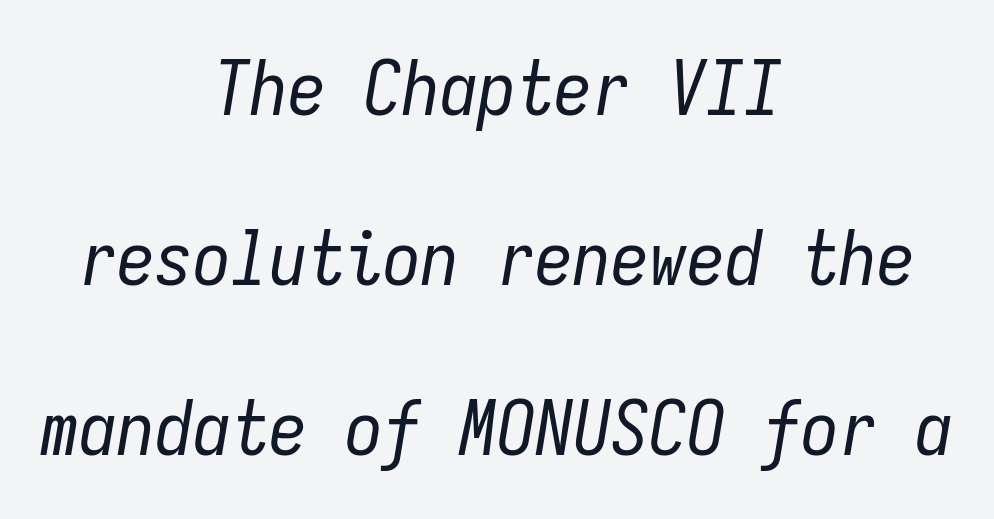
The image shows 76 px regular-weight, condensed type, italic (leaning right), monospaced; set centered, loose line spacing (2.24x), normal letter spacing, not underlined; low stroke contrast and a medium x-height.
